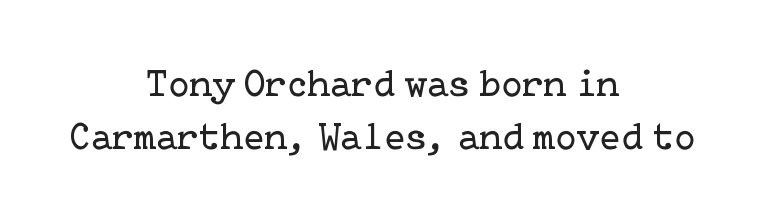
The image shows 39 px regular-weight serif type, upright; set centered, normal line spacing (1.35x), normal letter spacing, not underlined; low stroke contrast and a medium x-height.
